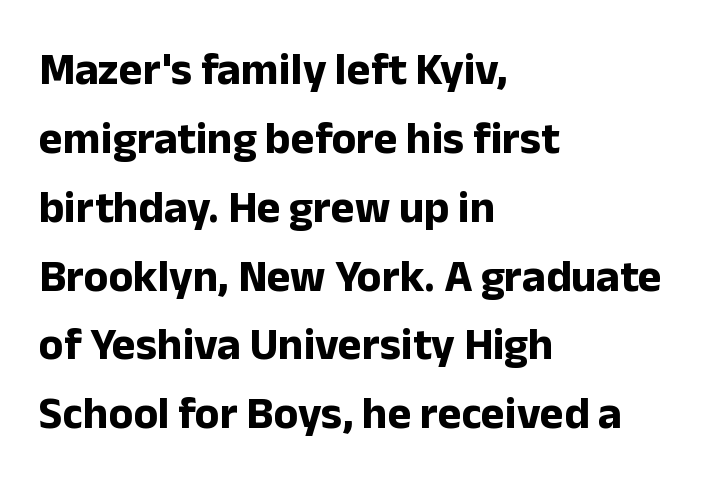
Q: Is the text bold? A: Yes.
Q: Is the text italic (slanted)? A: No, it is upright.
Q: Is the typeface a serif or a sans-serif typeface? A: Sans-serif.
Q: Is the text underlined? A: No.
Q: How is the paragraph aligned? A: Left-aligned.
Q: Is the spacing between letters normal or unusually wide? A: Normal.
Q: Is the spacing between lines tight, normal or loose? A: Normal.
Q: Width (condensed, normal, or wide)? A: Normal.
Q: Stroke contrast? A: Low.
Q: x-height? A: Medium.
Q: Monospaced? A: No.
